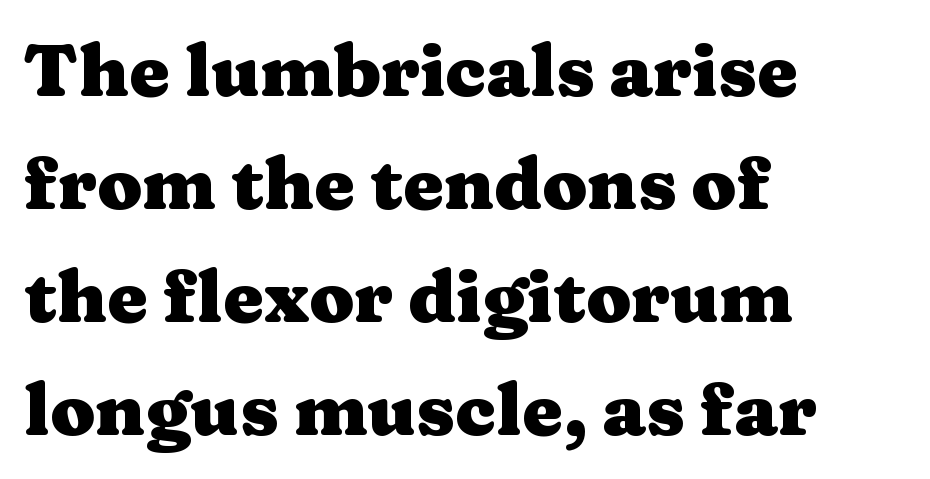
Q: Is the text bold? A: Yes.
Q: Is the text italic (slanted)? A: No, it is upright.
Q: Is the typeface a serif or a sans-serif typeface? A: Serif.
Q: Is the text underlined? A: No.
Q: How is the paragraph aligned? A: Left-aligned.
Q: Is the spacing between letters normal or unusually wide? A: Normal.
Q: Is the spacing between lines tight, normal or loose? A: Normal.
Q: Width (condensed, normal, or wide)? A: Wide.
Q: Stroke contrast? A: Medium.
Q: x-height? A: Medium.
Q: Monospaced? A: No.
